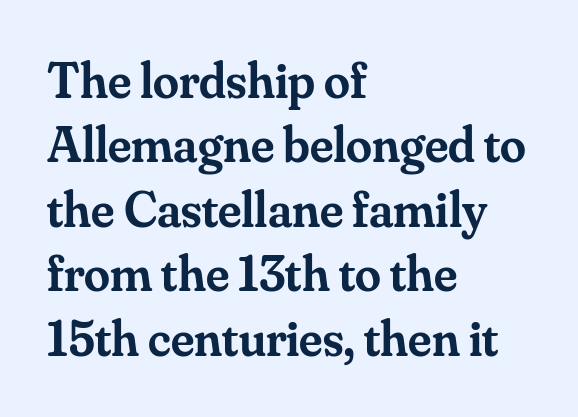
Q: Is the text bold? A: Semi-bold.
Q: Is the text italic (slanted)? A: No, it is upright.
Q: Is the typeface a serif or a sans-serif typeface? A: Serif.
Q: Is the text underlined? A: No.
Q: How is the paragraph aligned? A: Left-aligned.
Q: Is the spacing between letters normal or unusually wide? A: Normal.
Q: Width (condensed, normal, or wide)? A: Normal.
Q: Stroke contrast? A: Medium.
Q: x-height? A: Small.
Q: Monospaced? A: No.
